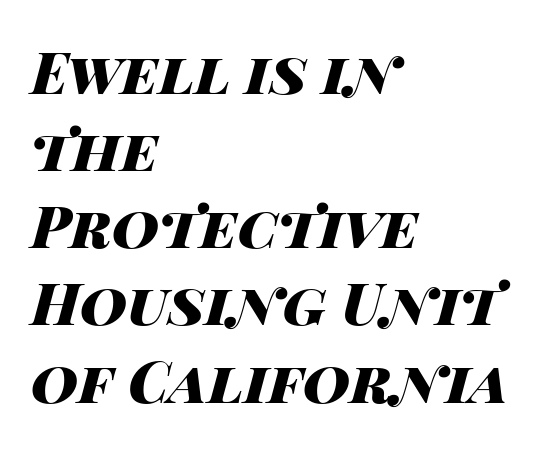
The image shows 58 px heavy, wide type, italic (leaning right); set left-aligned, normal line spacing (1.33x), normal letter spacing, not underlined; high stroke contrast and a large x-height.
